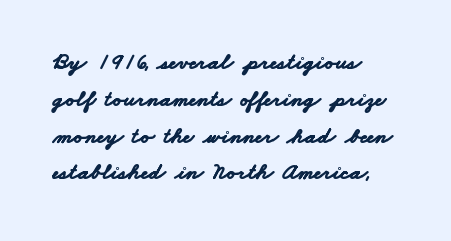
The image shows 23 px bold type; set left-aligned, normal line spacing (1.6x), normal letter spacing, not underlined.
